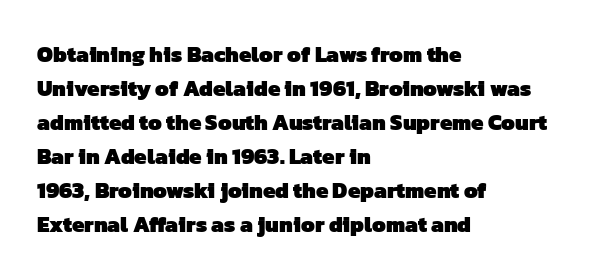
{"bold": "yes", "underline": "no", "align": "left", "line_spacing": "normal", "line_spacing_ratio": 1.55, "letter_spacing": "normal", "letter_spacing_em": 0.0, "glyph_px": 22}
